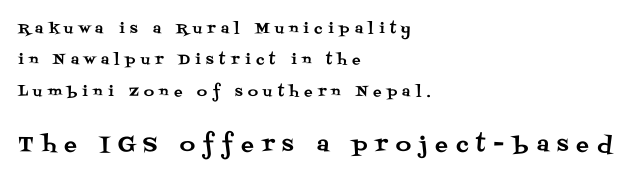
Q: Is the text italic (slanted)? A: No, it is upright.
Q: Is the text underlined? A: No.
Q: How is the paragraph aligned? A: Left-aligned.
Q: Is the spacing between letters normal or unusually wide? A: Unusually wide.
Q: Is the spacing between lines tight, normal or loose? A: Loose.
Q: Which block of text is set in a larger size, the first (top) or the second (bottom)? A: The second (bottom) one.
